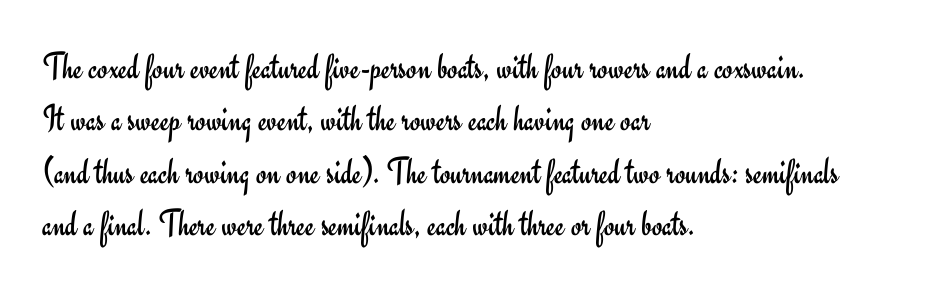
Q: Is the text bold? A: No.
Q: Is the text italic (slanted)? A: Yes.
Q: Is the typeface a serif or a sans-serif typeface? A: Sans-serif.
Q: Is the text underlined? A: No.
Q: How is the paragraph aligned? A: Left-aligned.
Q: Is the spacing between letters normal or unusually wide? A: Normal.
Q: Is the spacing between lines tight, normal or loose? A: Normal.
Q: Width (condensed, normal, or wide)? A: Normal.
Q: Stroke contrast? A: Low.
Q: x-height? A: Small.
Q: Monospaced? A: No.
